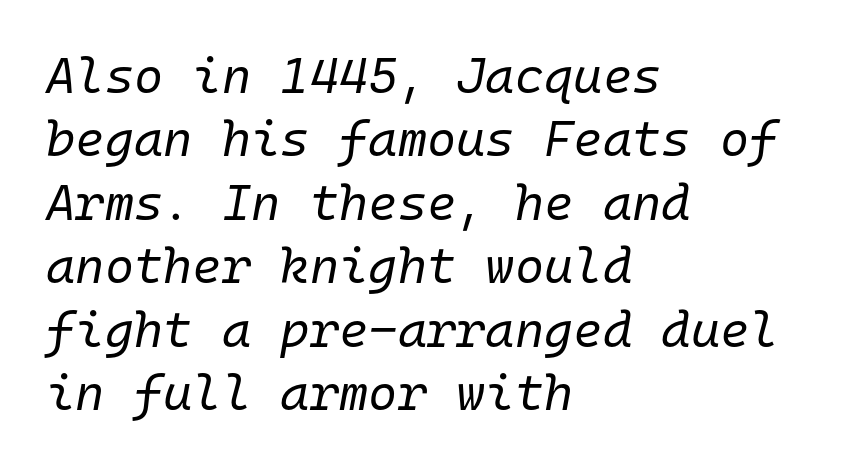
The image shows 50 px regular-weight type, italic (leaning right), monospaced; set left-aligned, normal line spacing (1.27x), normal letter spacing, not underlined; low stroke contrast and a medium x-height.
